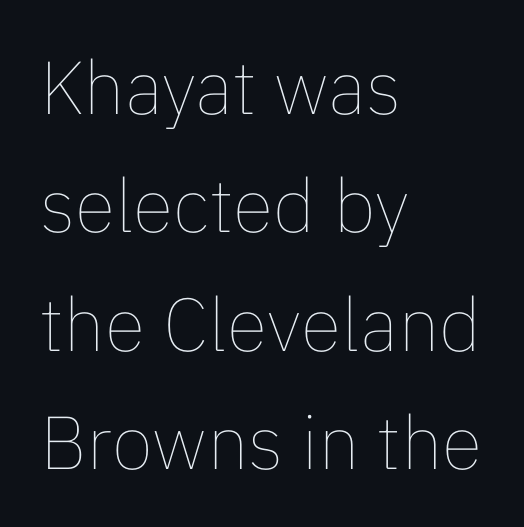
The image shows 75 px thin type, upright; set left-aligned, normal line spacing (1.58x), normal letter spacing, not underlined; low stroke contrast and a medium x-height.
